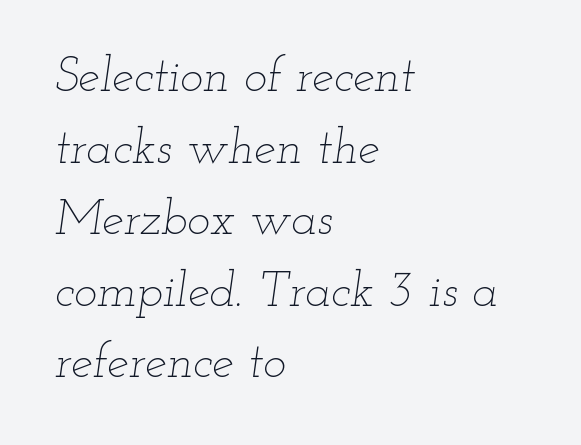
Q: Is the text bold? A: No.
Q: Is the text italic (slanted)? A: Yes, it leans right by about 12 degrees.
Q: Is the text underlined? A: No.
Q: How is the paragraph aligned? A: Left-aligned.
Q: Is the spacing between letters normal or unusually wide? A: Normal.
Q: Is the spacing between lines tight, normal or loose? A: Normal.
Q: Width (condensed, normal, or wide)? A: Wide.
Q: Stroke contrast? A: Low.
Q: x-height? A: Small.
Q: Monospaced? A: No.
